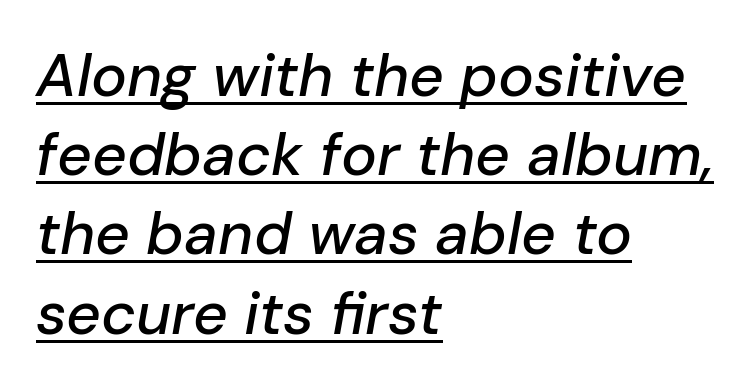
Q: Is the text italic (slanted)? A: Yes, it leans right by about 10 degrees.
Q: Is the text underlined? A: Yes.
Q: How is the paragraph aligned? A: Left-aligned.
Q: Is the spacing between letters normal or unusually wide? A: Normal.
Q: Is the spacing between lines tight, normal or loose? A: Normal.
Q: Width (condensed, normal, or wide)? A: Normal.
Q: Stroke contrast? A: Low.
Q: x-height? A: Medium.
Q: Monospaced? A: No.
